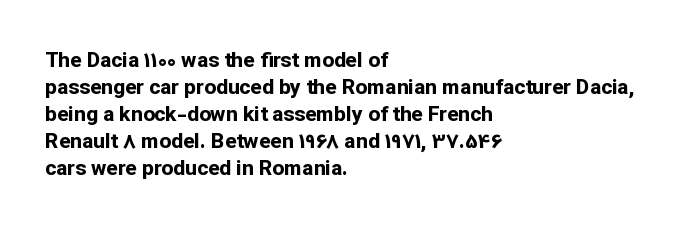
{"italic": "no", "bold": "yes", "underline": "no", "align": "left", "line_spacing": "normal", "line_spacing_ratio": 1.29, "letter_spacing": "normal", "letter_spacing_em": 0.0, "glyph_px": 21}
